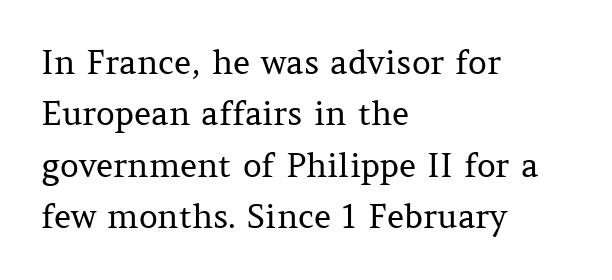
The image shows 33 px regular-weight serif type, upright; set left-aligned, normal line spacing (1.56x), normal letter spacing, not underlined; medium stroke contrast and a medium x-height.
